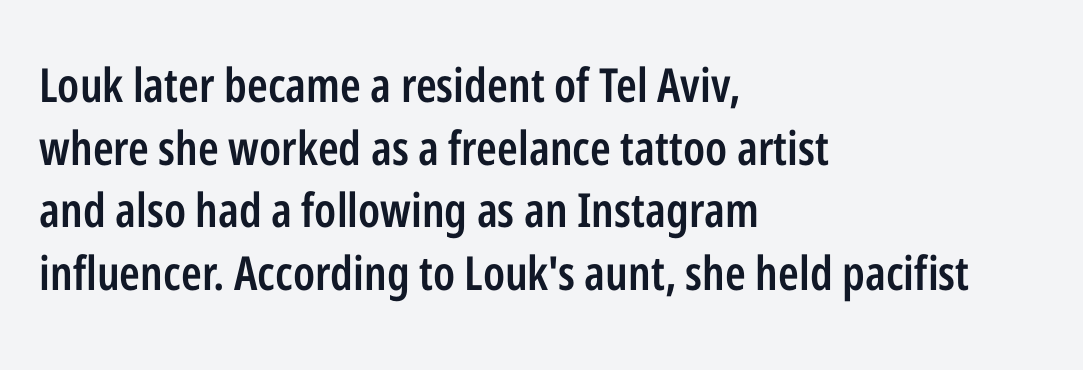
The image shows 47 px semibold, condensed sans-serif type, upright; set left-aligned, normal line spacing (1.33x), normal letter spacing, not underlined; low stroke contrast and a medium x-height.
